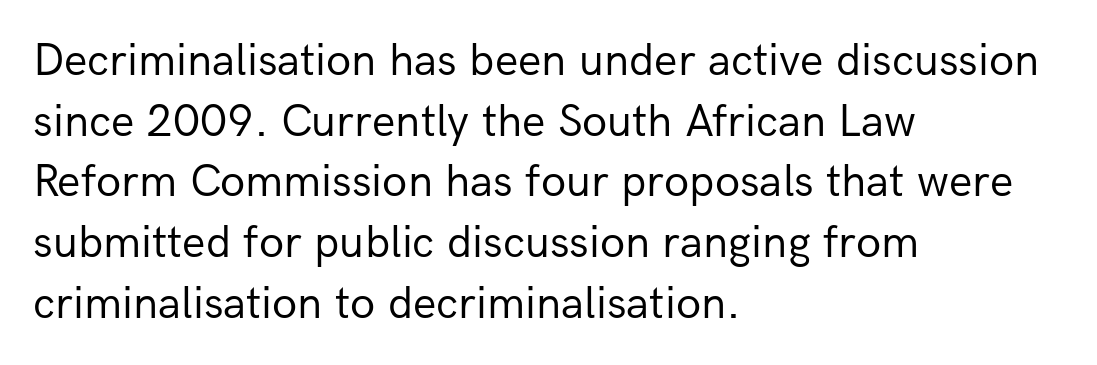
Q: Is the text bold? A: No.
Q: Is the text italic (slanted)? A: No, it is upright.
Q: Is the typeface a serif or a sans-serif typeface? A: Sans-serif.
Q: Is the text underlined? A: No.
Q: How is the paragraph aligned? A: Left-aligned.
Q: Is the spacing between letters normal or unusually wide? A: Normal.
Q: Is the spacing between lines tight, normal or loose? A: Normal.
Q: Width (condensed, normal, or wide)? A: Normal.
Q: Stroke contrast? A: Low.
Q: x-height? A: Medium.
Q: Monospaced? A: No.
